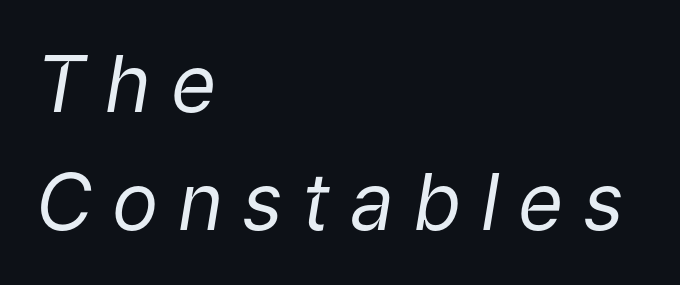
Q: Is the text bold? A: No.
Q: Is the text italic (slanted)? A: Yes, it leans right by about 9 degrees.
Q: Is the text underlined? A: No.
Q: How is the paragraph aligned? A: Left-aligned.
Q: Is the spacing between letters normal or unusually wide? A: Unusually wide.
Q: Is the spacing between lines tight, normal or loose? A: Normal.
Q: Width (condensed, normal, or wide)? A: Normal.
Q: Stroke contrast? A: Low.
Q: x-height? A: Medium.
Q: Monospaced? A: No.
